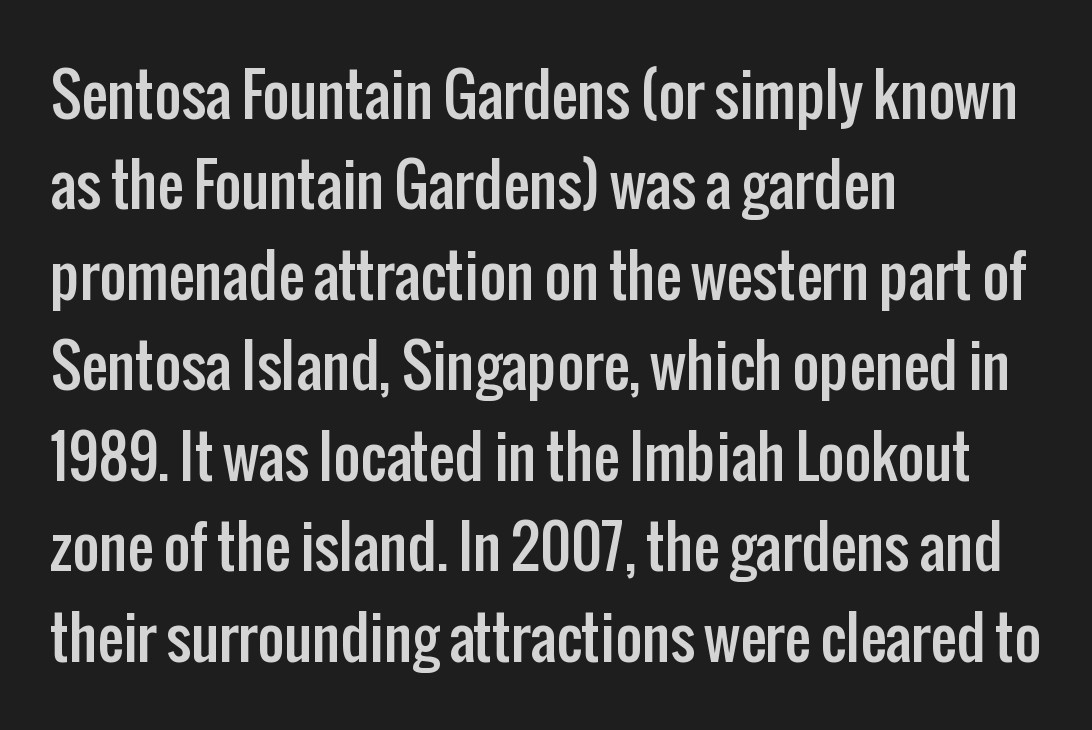
The image shows 58 px condensed sans-serif type, upright; set left-aligned, normal line spacing (1.56x), normal letter spacing, not underlined; low stroke contrast and a medium x-height.
